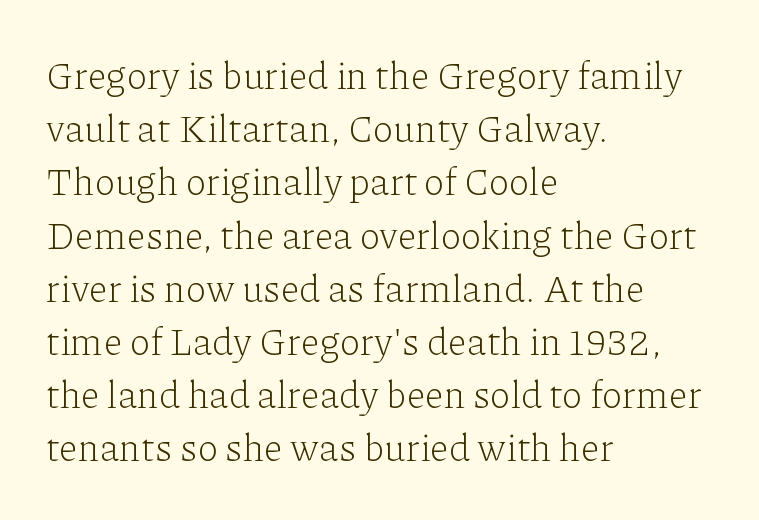
The image shows 38 px light serif type, upright; set left-aligned, normal line spacing (1.4x), normal letter spacing, not underlined; low stroke contrast and a medium x-height.
